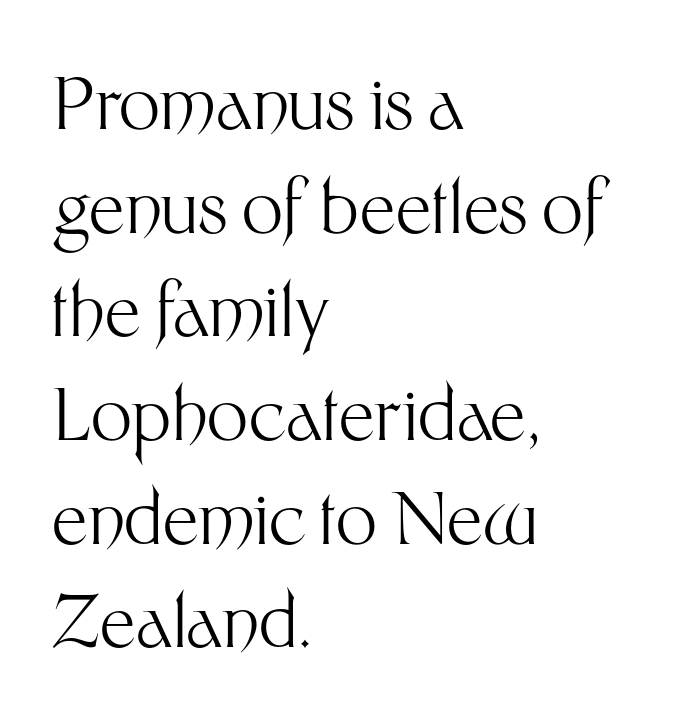
{"serif": "no", "italic": "no", "bold": "no", "weight": "light", "width": "normal", "stroke_contrast": "medium", "x_height": "medium", "monospaced": "no", "underline": "no", "align": "left", "line_spacing": "normal", "line_spacing_ratio": 1.44, "letter_spacing": "normal", "letter_spacing_em": 0.0, "glyph_px": 72}
